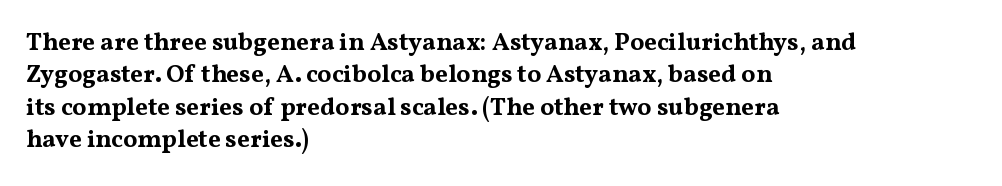
The image shows 25 px bold type, upright; set left-aligned, normal line spacing (1.3x), normal letter spacing, not underlined.
